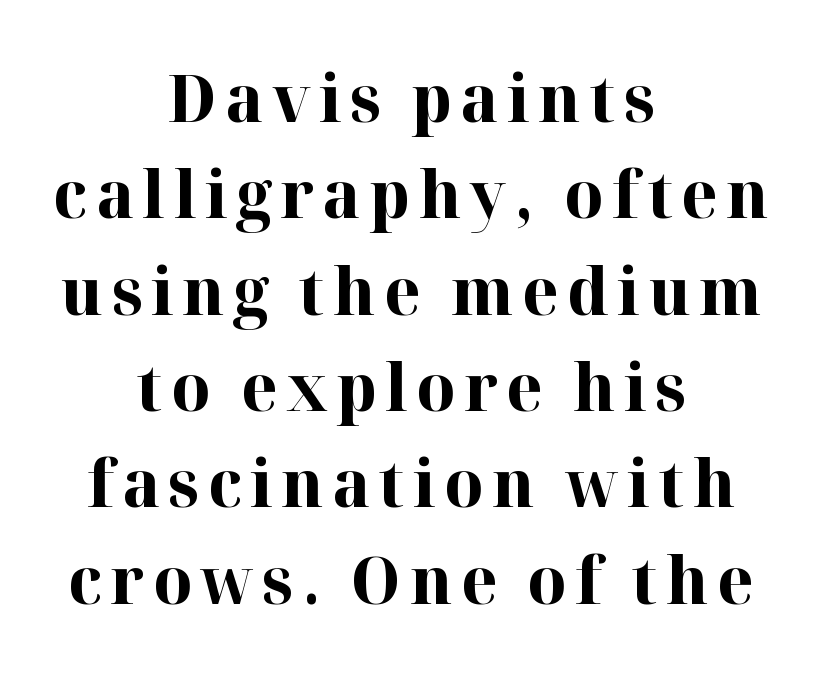
In CSS terms this would be text-align: center. Here the designer chose a conventional face with non-uniform glyph widths. Ascenders rise straight up at ninety degrees. Each letter's strokes conclude with small projecting serifs.
